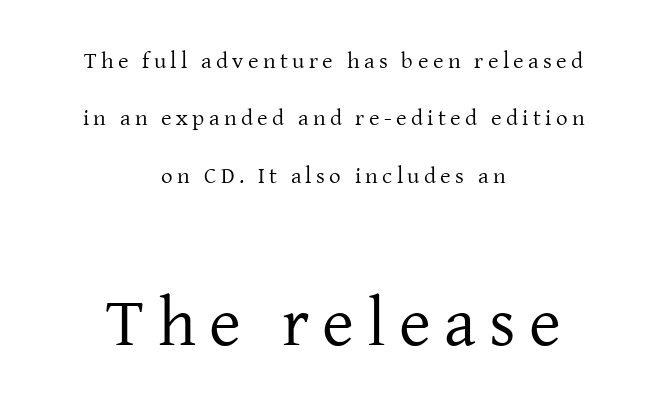
{"serif": "yes", "italic": "no", "bold": "no", "weight": "regular", "width": "normal", "stroke_contrast": "low", "x_height": "medium", "monospaced": "no", "underline": "no", "align": "center", "line_spacing": "loose", "line_spacing_ratio": 2.49, "larger_block": "second", "size_ratio": 3.0, "glyph_px": 69}
